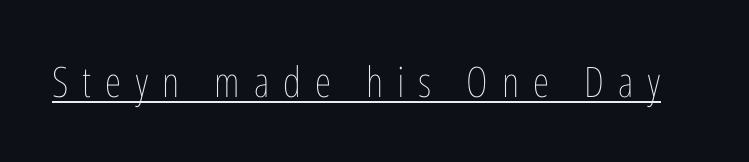
{"italic": "no", "bold": "no", "weight": "thin", "width": "condensed", "stroke_contrast": "low", "x_height": "medium", "monospaced": "no", "underline": "yes", "letter_spacing": "wide", "letter_spacing_em": 0.33, "glyph_px": 42}
